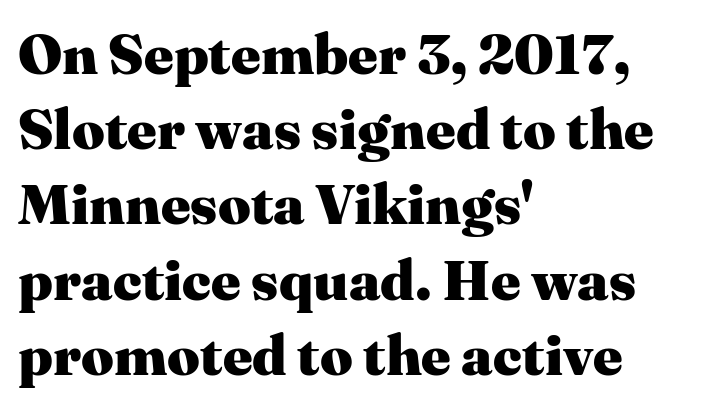
One-word summary of the alignment: left. Rule under the text: the space is simply empty. A typesetter would mark this as roman, not italic. Does the type have serifs? Yes, each stem ends in a small foot.
